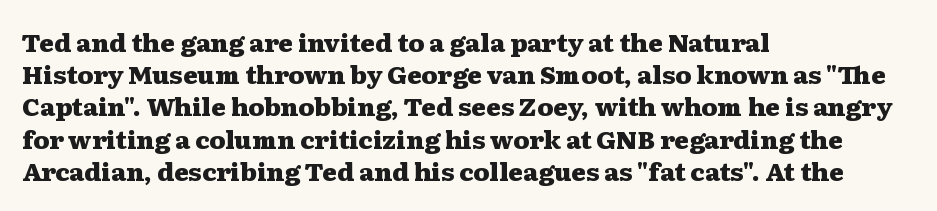
Q: Is the text bold? A: Yes.
Q: Is the text italic (slanted)? A: No, it is upright.
Q: Is the text underlined? A: No.
Q: How is the paragraph aligned? A: Left-aligned.
Q: Is the spacing between letters normal or unusually wide? A: Normal.
Q: Is the spacing between lines tight, normal or loose? A: Normal.
